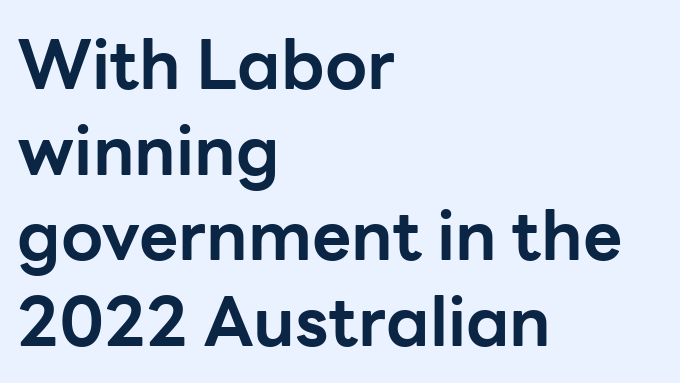
{"serif": "no", "italic": "no", "bold": "yes", "weight": "bold", "width": "normal", "stroke_contrast": "low", "x_height": "medium", "monospaced": "no", "underline": "no", "align": "left", "line_spacing": "normal", "line_spacing_ratio": 1.26, "letter_spacing": "normal", "letter_spacing_em": 0.0, "glyph_px": 68}
